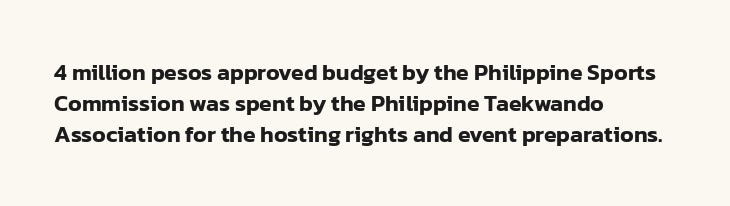
Q: Is the text italic (slanted)? A: No, it is upright.
Q: Is the text underlined? A: No.
Q: How is the paragraph aligned? A: Left-aligned.
Q: Is the spacing between letters normal or unusually wide? A: Normal.
Q: Is the spacing between lines tight, normal or loose? A: Normal.
